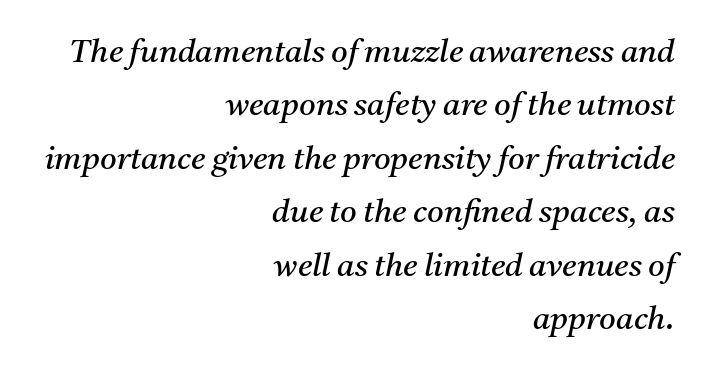
Q: Is the text bold? A: No.
Q: Is the text italic (slanted)? A: Yes, it leans right by about 11 degrees.
Q: Is the typeface a serif or a sans-serif typeface? A: Serif.
Q: Is the text underlined? A: No.
Q: How is the paragraph aligned? A: Right-aligned.
Q: Is the spacing between letters normal or unusually wide? A: Normal.
Q: Is the spacing between lines tight, normal or loose? A: Normal.
Q: Width (condensed, normal, or wide)? A: Normal.
Q: Stroke contrast? A: Medium.
Q: x-height? A: Medium.
Q: Monospaced? A: No.
